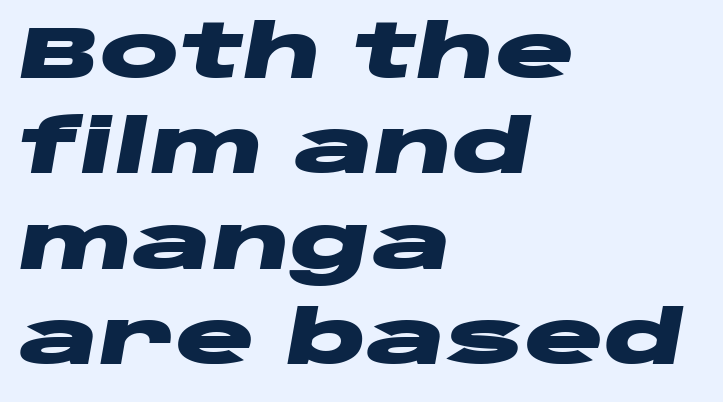
{"italic": "yes", "lean": "right", "slant_degrees": 10, "bold": "yes", "weight": "heavy", "width": "wide", "stroke_contrast": "low", "x_height": "large", "monospaced": "no", "underline": "no", "align": "left", "line_spacing": "normal", "line_spacing_ratio": 1.29, "letter_spacing": "normal", "letter_spacing_em": 0.0, "glyph_px": 74}
